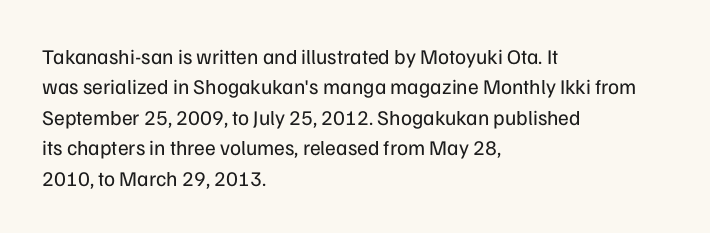
{"italic": "no", "bold": "no", "underline": "no", "align": "left", "line_spacing": "normal", "line_spacing_ratio": 1.45, "letter_spacing": "normal", "letter_spacing_em": 0.0, "glyph_px": 21}
